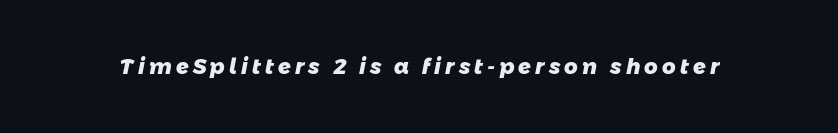
Q: Is the text bold? A: Yes.
Q: Is the text underlined? A: No.
Q: Is the spacing between letters normal or unusually wide? A: Unusually wide.
